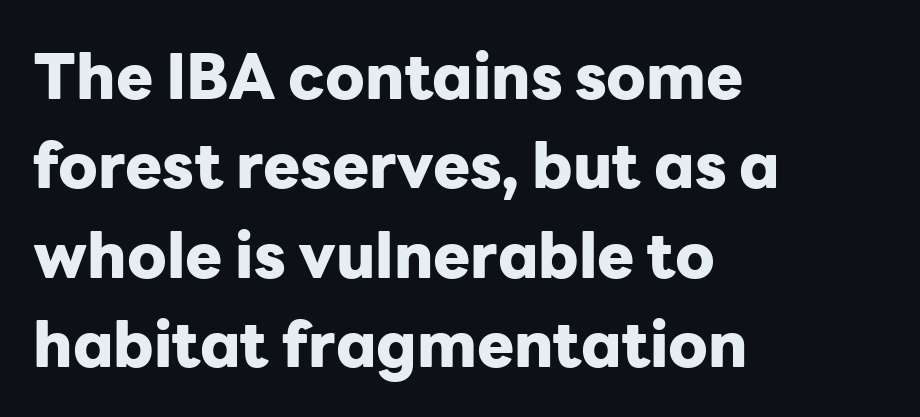
Q: Is the text bold? A: Yes.
Q: Is the text italic (slanted)? A: No, it is upright.
Q: Is the typeface a serif or a sans-serif typeface? A: Sans-serif.
Q: Is the text underlined? A: No.
Q: How is the paragraph aligned? A: Left-aligned.
Q: Is the spacing between letters normal or unusually wide? A: Normal.
Q: Is the spacing between lines tight, normal or loose? A: Normal.
Q: Width (condensed, normal, or wide)? A: Normal.
Q: Stroke contrast? A: Low.
Q: x-height? A: Medium.
Q: Monospaced? A: No.
